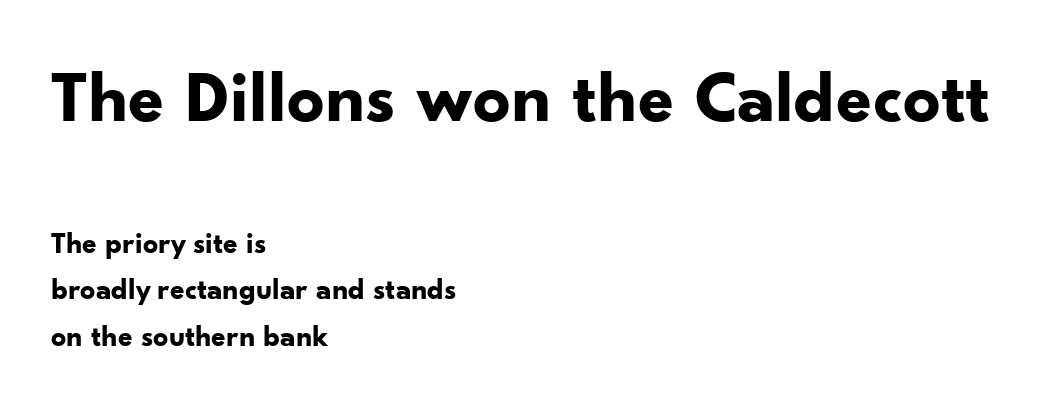
{"serif": "no", "italic": "no", "bold": "yes", "weight": "bold", "width": "normal", "stroke_contrast": "low", "x_height": "small", "monospaced": "no", "underline": "no", "align": "left", "line_spacing": "normal", "line_spacing_ratio": 1.54, "letter_spacing": "normal", "letter_spacing_em": 0.0, "larger_block": "first", "size_ratio": 2.47, "glyph_px": 74}
